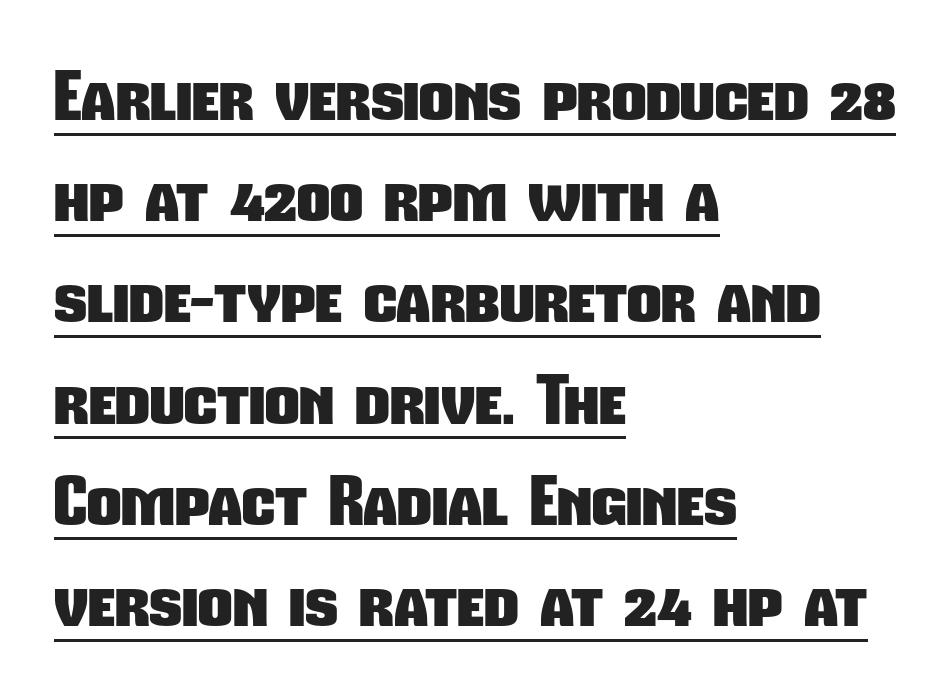
Q: Is the text bold? A: Yes.
Q: Is the typeface a serif or a sans-serif typeface? A: Sans-serif.
Q: Is the text underlined? A: Yes.
Q: How is the paragraph aligned? A: Left-aligned.
Q: Is the spacing between letters normal or unusually wide? A: Normal.
Q: Is the spacing between lines tight, normal or loose? A: Normal.
Q: Width (condensed, normal, or wide)? A: Condensed.
Q: Stroke contrast? A: Low.
Q: x-height? A: Medium.
Q: Monospaced? A: No.
